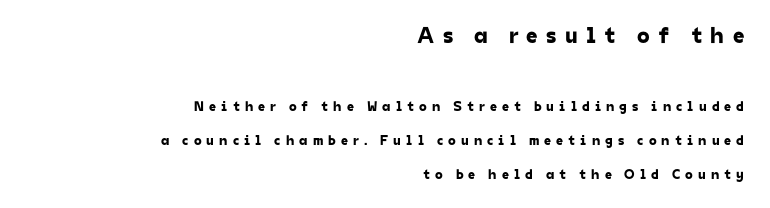
The image shows 23 px text type; set right-aligned, loose line spacing (2.44x), unusually wide letter spacing (+0.36 em), not underlined; the first (top) block is 1.64x larger.
